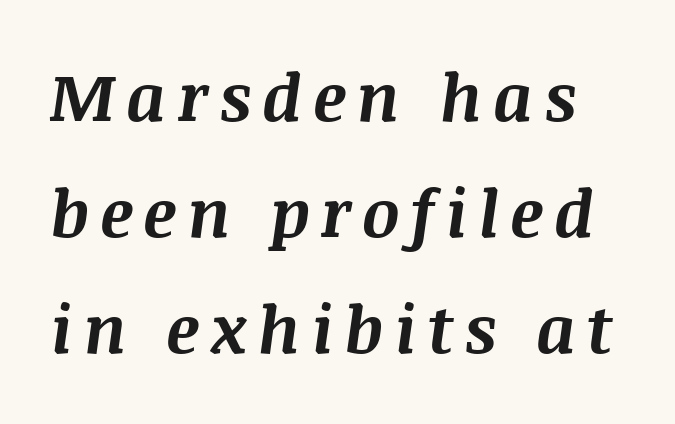
{"italic": "yes", "lean": "right", "slant_degrees": 8, "bold": "yes", "weight": "bold", "width": "normal", "stroke_contrast": "medium", "x_height": "large", "monospaced": "no", "underline": "no", "line_spacing_ratio": 1.76, "glyph_px": 66}
